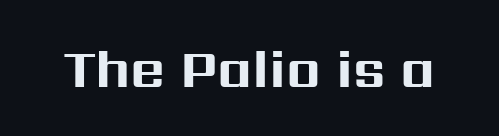
Q: Is the text bold? A: Yes.
Q: Is the text italic (slanted)? A: No, it is upright.
Q: Is the typeface a serif or a sans-serif typeface? A: Sans-serif.
Q: Is the text underlined? A: No.
Q: Is the spacing between letters normal or unusually wide? A: Normal.
Q: Width (condensed, normal, or wide)? A: Normal.
Q: Stroke contrast? A: Medium.
Q: x-height? A: Medium.
Q: Monospaced? A: No.
